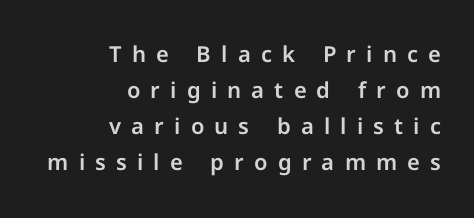
{"italic": "no", "underline": "no", "align": "right", "line_spacing": "normal", "line_spacing_ratio": 1.64, "letter_spacing": "wide", "letter_spacing_em": 0.46, "glyph_px": 22}
